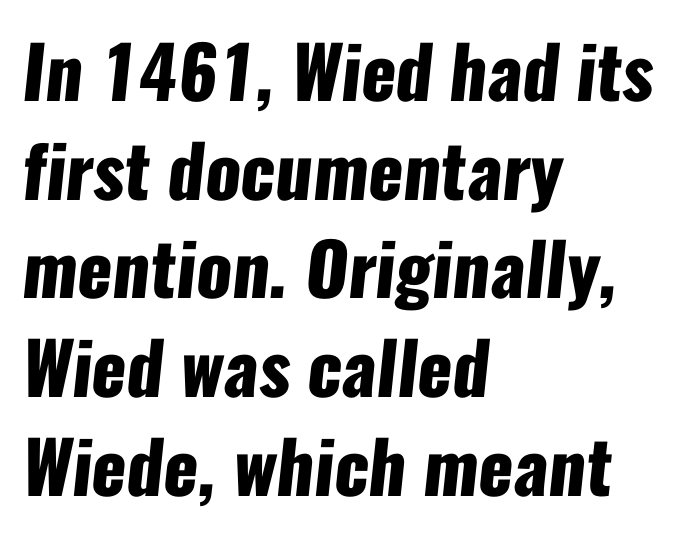
The image shows 72 px heavy, condensed sans-serif type; set left-aligned, normal line spacing (1.37x), normal letter spacing, not underlined; low stroke contrast and a medium x-height.
